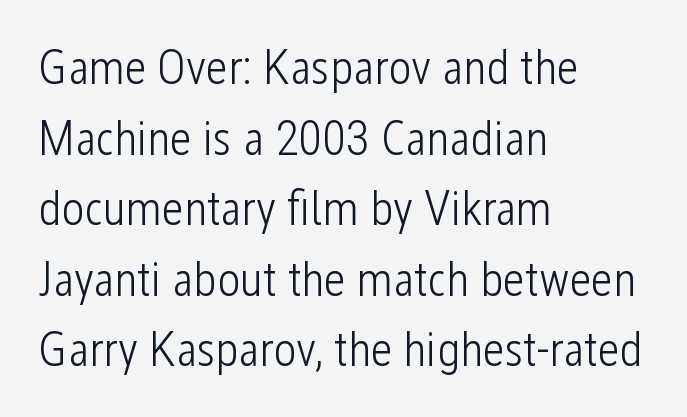
The image shows 49 px light, condensed sans-serif type, upright; set left-aligned, normal line spacing (1.44x), normal letter spacing, not underlined; low stroke contrast and a medium x-height.
